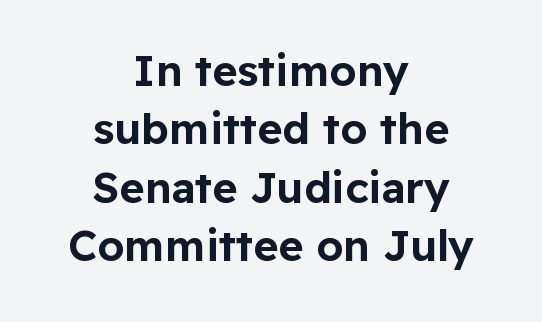
The letters stand upright; this is a roman face. Casual observation: everything's sitting right in the middle. Are there feet on the stems? There aren't — it's a sans. The baseline area is clear. Leading matches the norm, producing a regular column. Between one letter and the next there's only the usual sliver of space.
